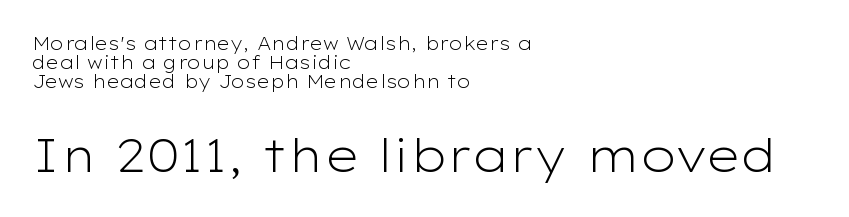
{"serif": "no", "italic": "no", "bold": "no", "weight": "light", "width": "wide", "stroke_contrast": "low", "x_height": "medium", "monospaced": "no", "underline": "no", "align": "left", "line_spacing": "tight", "line_spacing_ratio": 1.06, "letter_spacing": "normal", "letter_spacing_em": 0.0, "larger_block": "second", "size_ratio": 2.56, "glyph_px": 46}
